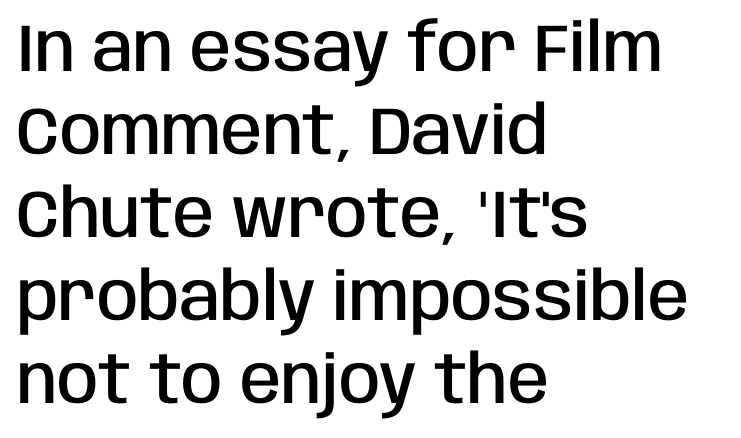
{"serif": "no", "italic": "no", "bold": "semi", "weight": "semibold", "width": "condensed", "stroke_contrast": "low", "x_height": "large", "monospaced": "no", "underline": "no", "align": "left", "line_spacing_ratio": 1.24, "letter_spacing": "normal", "letter_spacing_em": 0.0, "glyph_px": 67}
